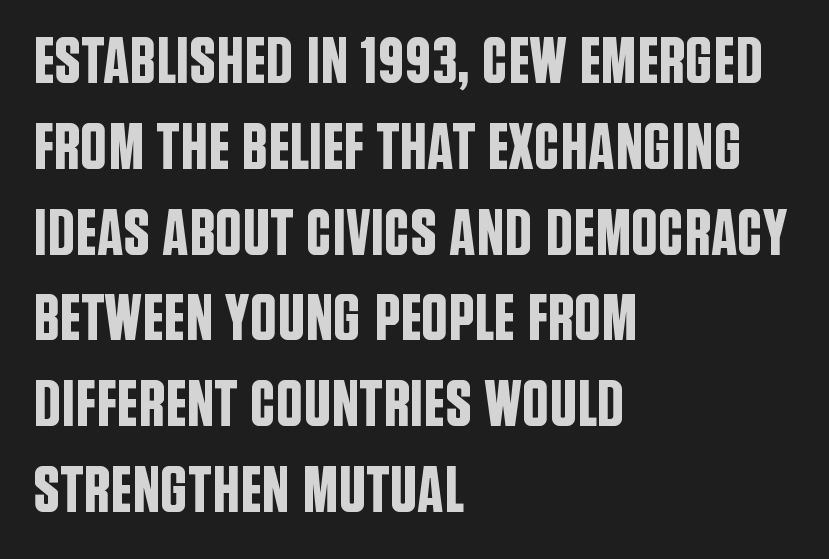
The image shows 66 px condensed sans-serif type, upright; set left-aligned, normal line spacing (1.3x), normal letter spacing, not underlined; low stroke contrast and a large x-height.
